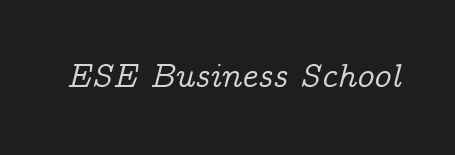
The image shows 34 px serif type, italic (leaning right); set normal letter spacing, not underlined; low stroke contrast and a medium x-height.
